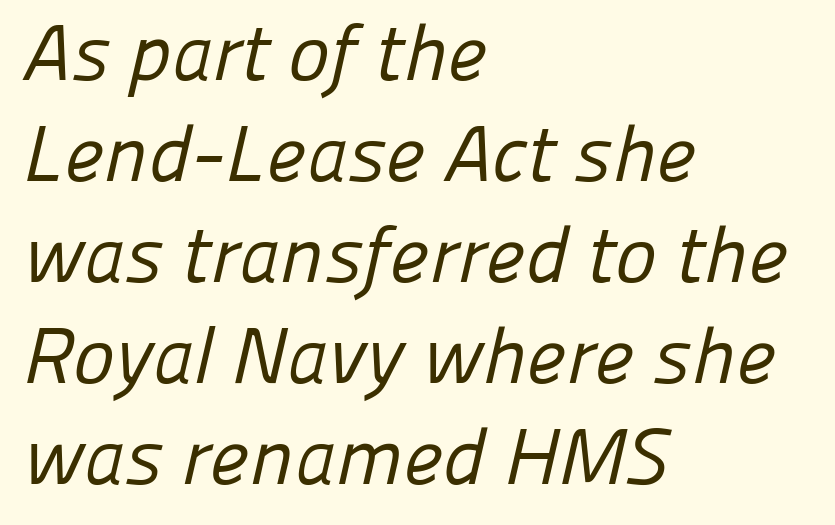
The image shows 79 px regular-weight sans-serif type; set left-aligned, normal line spacing (1.28x), normal letter spacing, not underlined; low stroke contrast and a medium x-height.
